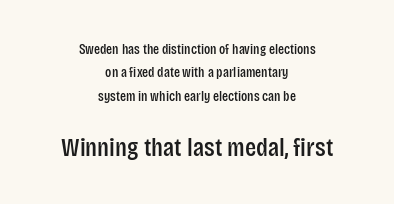
{"italic": "no", "underline": "no", "align": "center", "line_spacing": "normal", "line_spacing_ratio": 1.67, "letter_spacing": "normal", "letter_spacing_em": 0.0, "larger_block": "second", "size_ratio": 1.86, "glyph_px": 26}
